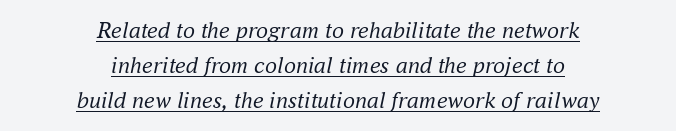
The image shows 24 px text type, italic (leaning right); set centered, normal line spacing (1.46x), normal letter spacing, underlined.
